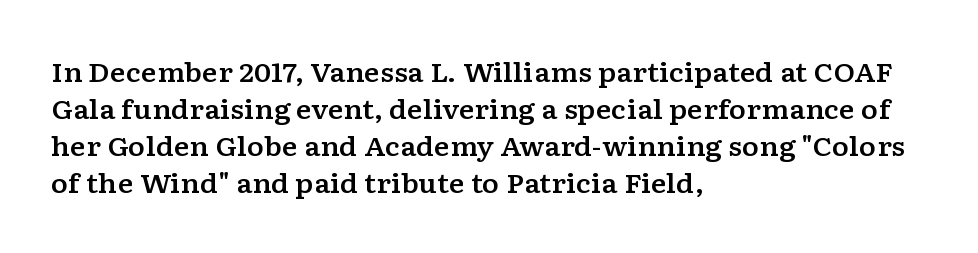
Q: Is the text italic (slanted)? A: No, it is upright.
Q: Is the text underlined? A: No.
Q: How is the paragraph aligned? A: Left-aligned.
Q: Is the spacing between letters normal or unusually wide? A: Normal.
Q: Is the spacing between lines tight, normal or loose? A: Normal.
